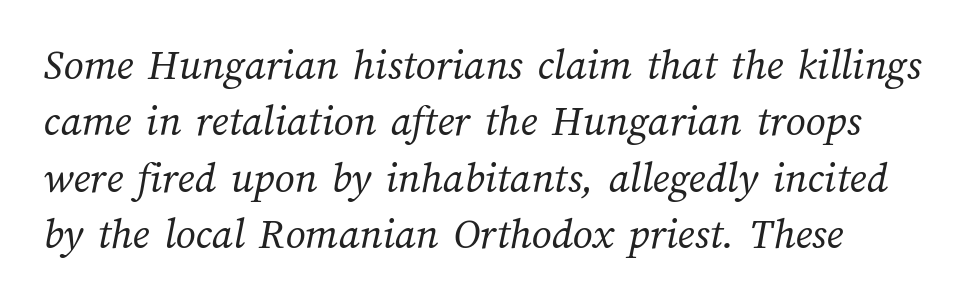
The image shows 44 px regular-weight type; set normal line spacing (1.28x), normal letter spacing, not underlined; medium stroke contrast and a medium x-height.
